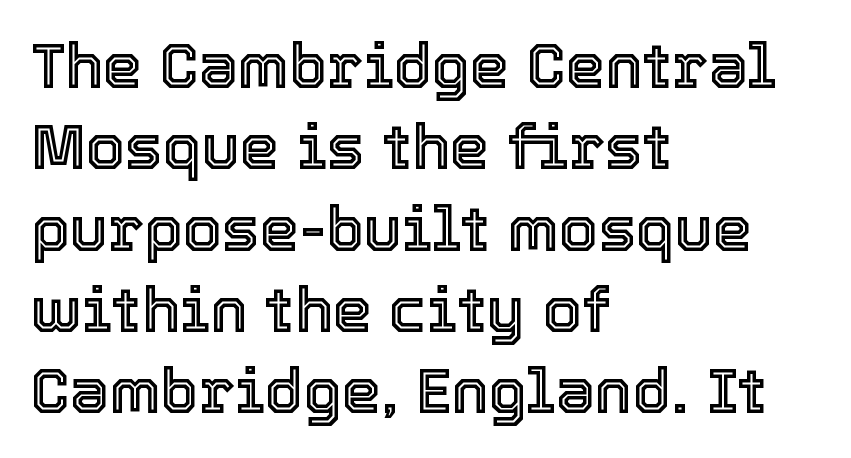
{"italic": "no", "width": "normal", "x_height": "medium", "monospaced": "no", "underline": "no", "align": "left", "line_spacing": "normal", "line_spacing_ratio": 1.29, "letter_spacing": "normal", "letter_spacing_em": 0.0, "glyph_px": 63}
